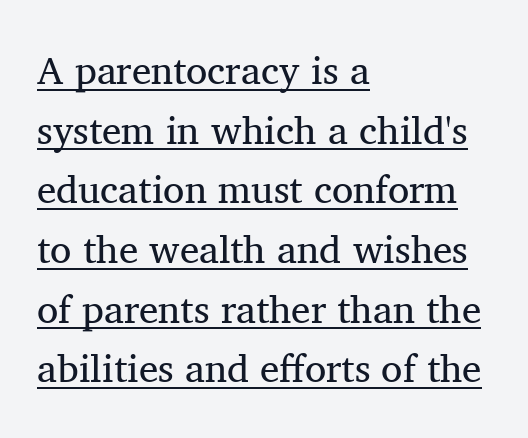
Q: Is the text bold? A: No.
Q: Is the text italic (slanted)? A: No, it is upright.
Q: Is the typeface a serif or a sans-serif typeface? A: Serif.
Q: Is the text underlined? A: Yes.
Q: How is the paragraph aligned? A: Left-aligned.
Q: Is the spacing between letters normal or unusually wide? A: Normal.
Q: Is the spacing between lines tight, normal or loose? A: Normal.
Q: Width (condensed, normal, or wide)? A: Normal.
Q: Stroke contrast? A: Medium.
Q: x-height? A: Medium.
Q: Monospaced? A: No.
